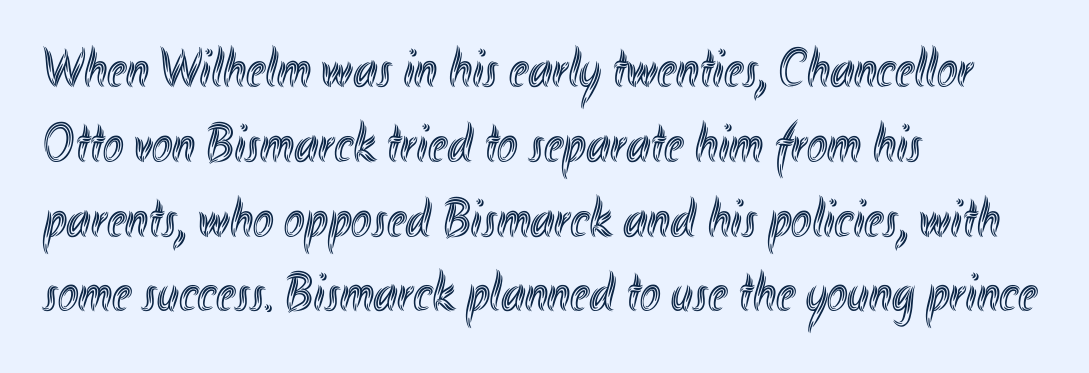
{"width": "condensed", "x_height": "small", "monospaced": "no", "underline": "no", "align": "left", "line_spacing": "normal", "line_spacing_ratio": 1.36, "letter_spacing": "normal", "letter_spacing_em": 0.0, "glyph_px": 55}
